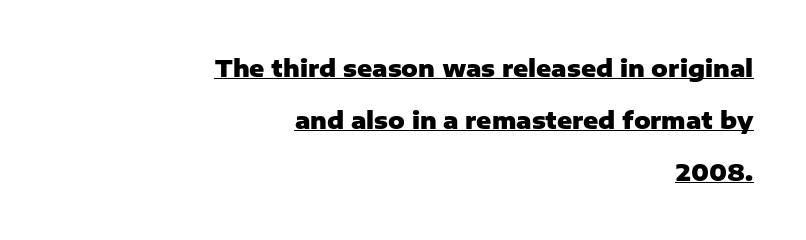
The image shows 23 px bold type, upright; set right-aligned, loose line spacing (2.26x), normal letter spacing, underlined.
